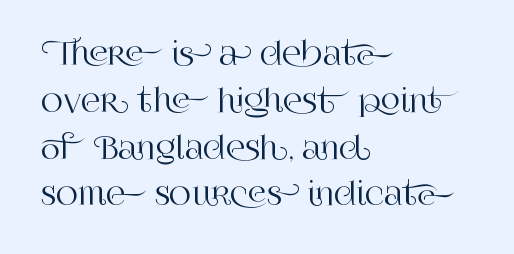
Q: Is the text italic (slanted)? A: No, it is upright.
Q: Is the typeface a serif or a sans-serif typeface? A: Serif.
Q: Is the text underlined? A: No.
Q: How is the paragraph aligned? A: Left-aligned.
Q: Is the spacing between letters normal or unusually wide? A: Normal.
Q: Is the spacing between lines tight, normal or loose? A: Normal.
Q: Width (condensed, normal, or wide)? A: Normal.
Q: Stroke contrast? A: High.
Q: x-height? A: Large.
Q: Monospaced? A: No.
